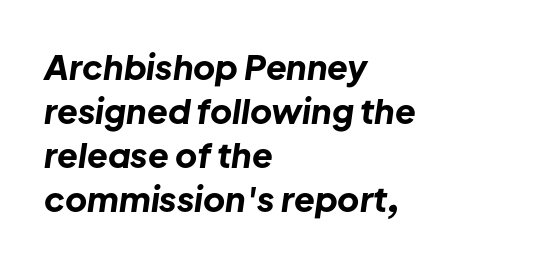
{"italic": "yes", "lean": "right", "slant_degrees": 8, "bold": "yes", "weight": "bold", "width": "normal", "stroke_contrast": "low", "x_height": "medium", "monospaced": "no", "underline": "no", "align": "left", "line_spacing": "normal", "line_spacing_ratio": 1.29, "letter_spacing": "normal", "letter_spacing_em": 0.0, "glyph_px": 34}
